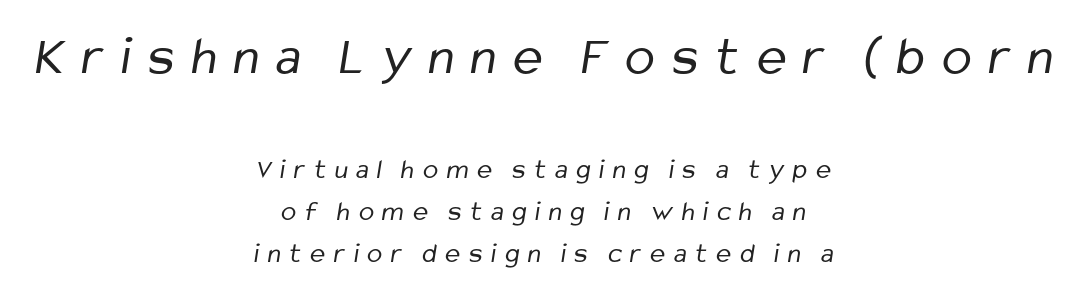
Any mark beneath the type? The region is blank. Letterform terminals end flat and unadorned throughout the passage. The line-height multiplier appears to be the usual default. How are the letters spaced? Widely, with obvious added tracking. Spacing verdict: proportional, widths tailored to each character.
